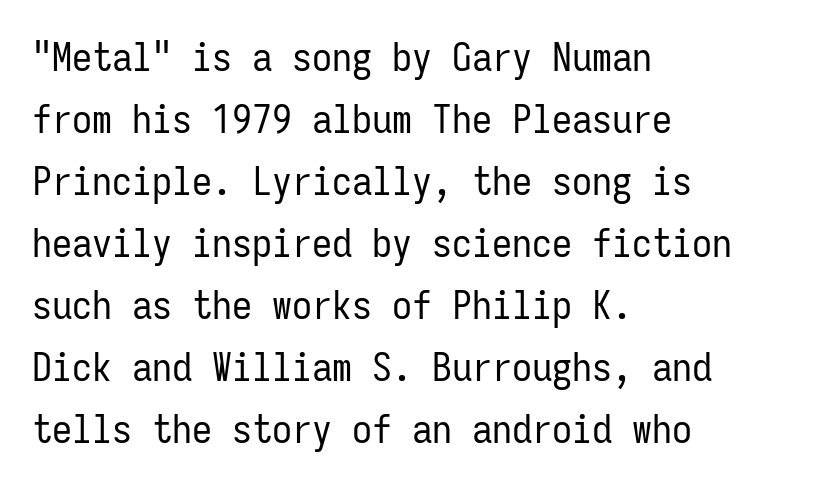
The image shows 40 px regular-weight, condensed sans-serif type, upright, monospaced; set left-aligned, normal line spacing (1.55x), normal letter spacing, not underlined; low stroke contrast and a medium x-height.
